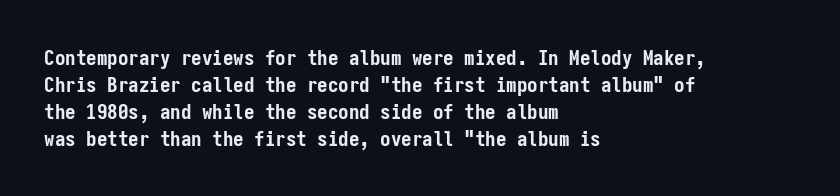
Q: Is the text bold? A: Yes.
Q: Is the text italic (slanted)? A: No, it is upright.
Q: Is the text underlined? A: No.
Q: How is the paragraph aligned? A: Left-aligned.
Q: Is the spacing between letters normal or unusually wide? A: Normal.
Q: Is the spacing between lines tight, normal or loose? A: Normal.
